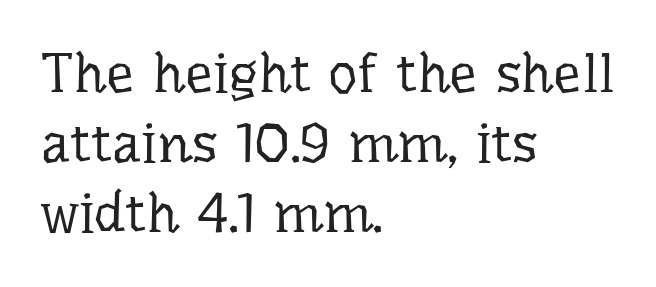
The image shows 56 px regular-weight serif type, upright; set left-aligned, normal line spacing (1.25x), normal letter spacing, not underlined; low stroke contrast and a medium x-height.
